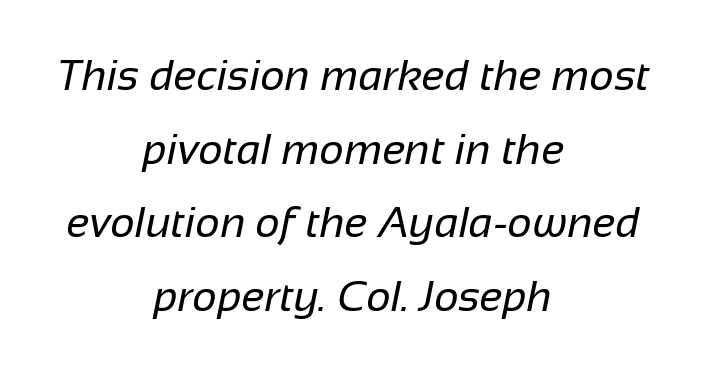
The image shows 43 px regular-weight sans-serif type; set centered, line spacing 1.71x, normal letter spacing, not underlined; low stroke contrast and a medium x-height.
